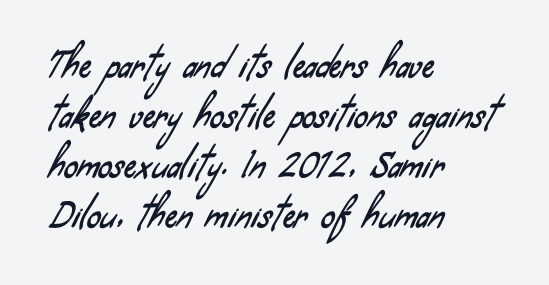
Q: Is the typeface a serif or a sans-serif typeface? A: Sans-serif.
Q: Is the text underlined? A: No.
Q: How is the paragraph aligned? A: Left-aligned.
Q: Is the spacing between letters normal or unusually wide? A: Normal.
Q: Is the spacing between lines tight, normal or loose? A: Normal.
Q: Width (condensed, normal, or wide)? A: Condensed.
Q: Stroke contrast? A: Low.
Q: x-height? A: Small.
Q: Monospaced? A: No.
